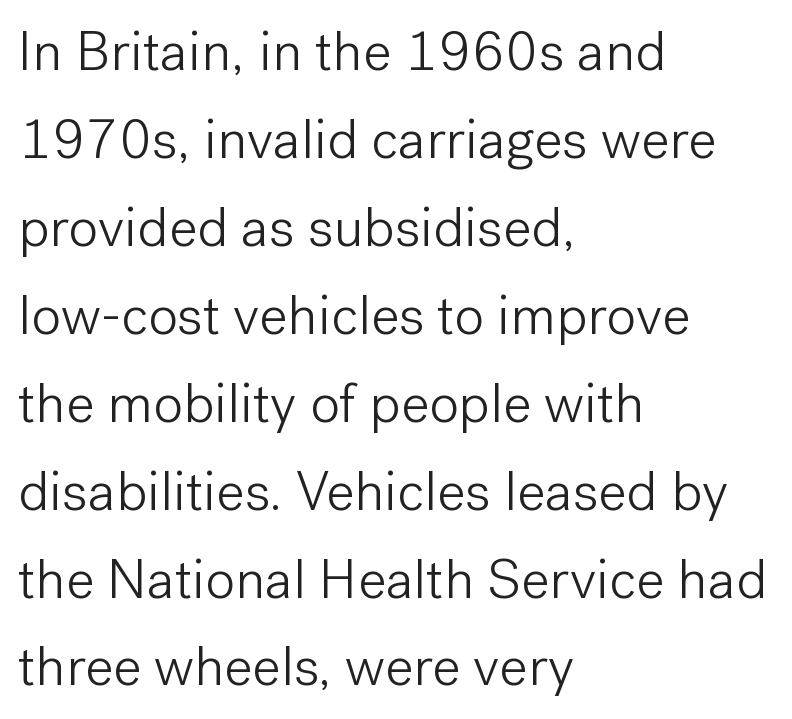
{"serif": "no", "italic": "no", "bold": "no", "weight": "light", "width": "normal", "stroke_contrast": "low", "x_height": "medium", "monospaced": "no", "underline": "no", "align": "left", "line_spacing": "normal", "line_spacing_ratio": 1.57, "letter_spacing": "normal", "letter_spacing_em": 0.0, "glyph_px": 56}
